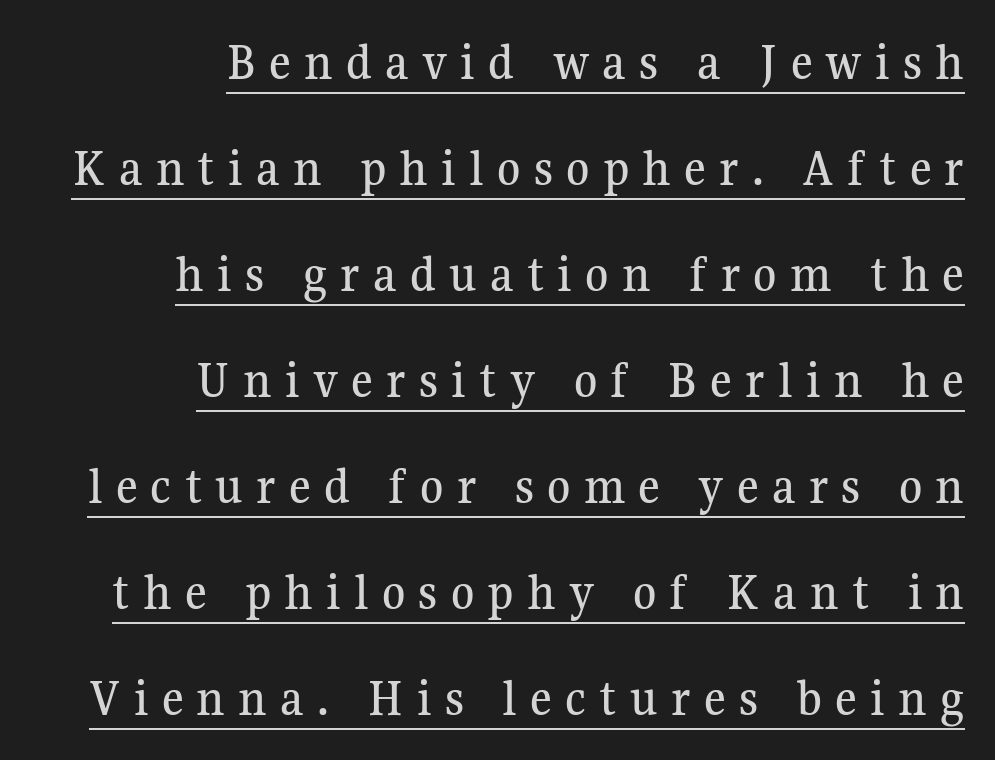
Q: Is the text italic (slanted)? A: No, it is upright.
Q: Is the typeface a serif or a sans-serif typeface? A: Serif.
Q: Is the text underlined? A: Yes.
Q: How is the paragraph aligned? A: Right-aligned.
Q: Is the spacing between letters normal or unusually wide? A: Unusually wide.
Q: Is the spacing between lines tight, normal or loose? A: Loose.
Q: Width (condensed, normal, or wide)? A: Normal.
Q: Stroke contrast? A: Medium.
Q: x-height? A: Medium.
Q: Monospaced? A: No.
